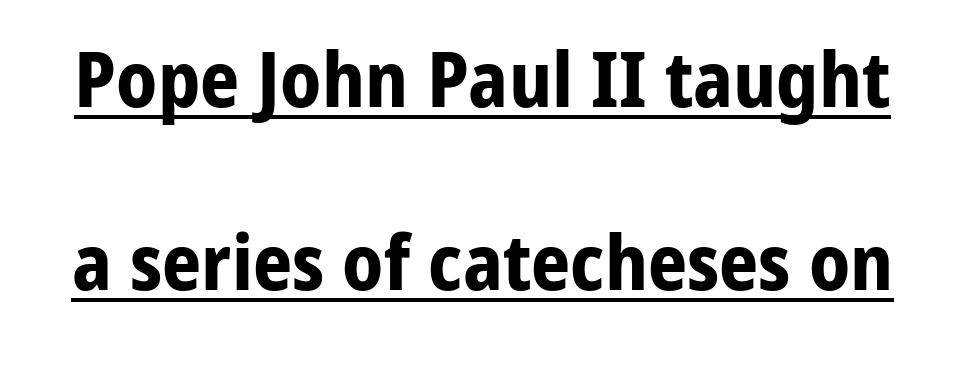
Note the varied advance widths — an 'i' is clearly narrower than an 'm'. Style check: upright. Reading down the column, the eye jumps a long way to each next line. A sans-serif font was chosen for this passage. The face used here has the dense, thick strokes of a bold. Compared with typical body copy, the letter spacing here is the same.
